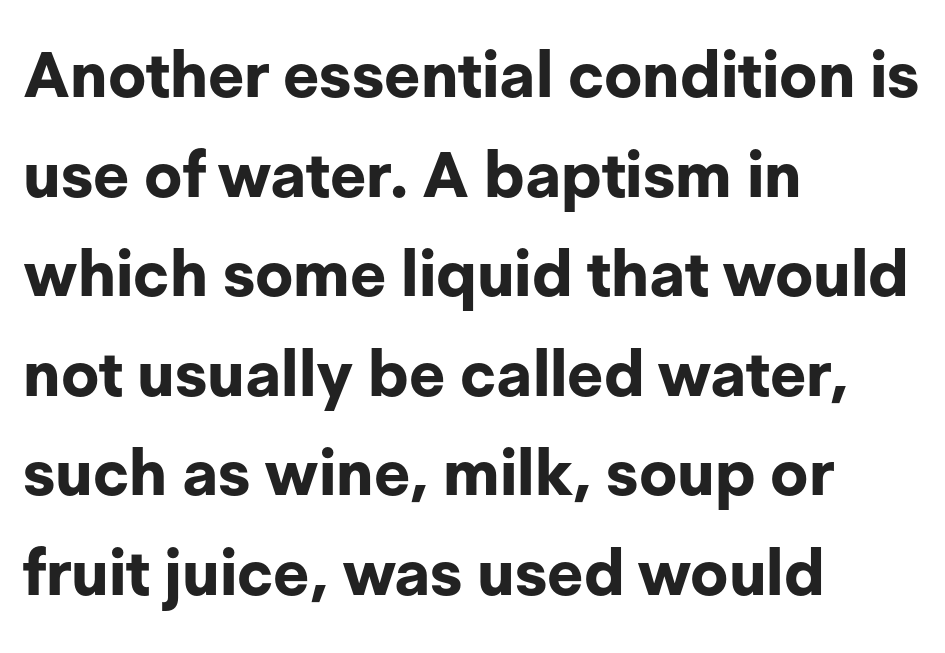
{"serif": "no", "italic": "no", "bold": "yes", "weight": "bold", "width": "normal", "stroke_contrast": "low", "x_height": "medium", "monospaced": "no", "underline": "no", "align": "left", "line_spacing": "normal", "line_spacing_ratio": 1.58, "letter_spacing": "normal", "letter_spacing_em": 0.0, "glyph_px": 63}
